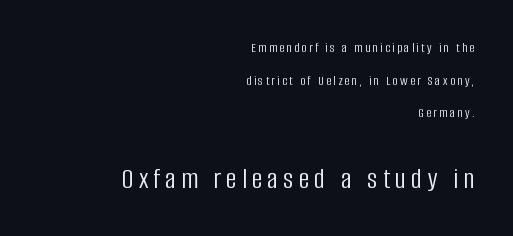
The image shows 30 px light, condensed sans-serif type, upright; set right-aligned, loose line spacing (2.33x), not underlined; the second (bottom) block is 2.14x larger; low stroke contrast and a large x-height.
